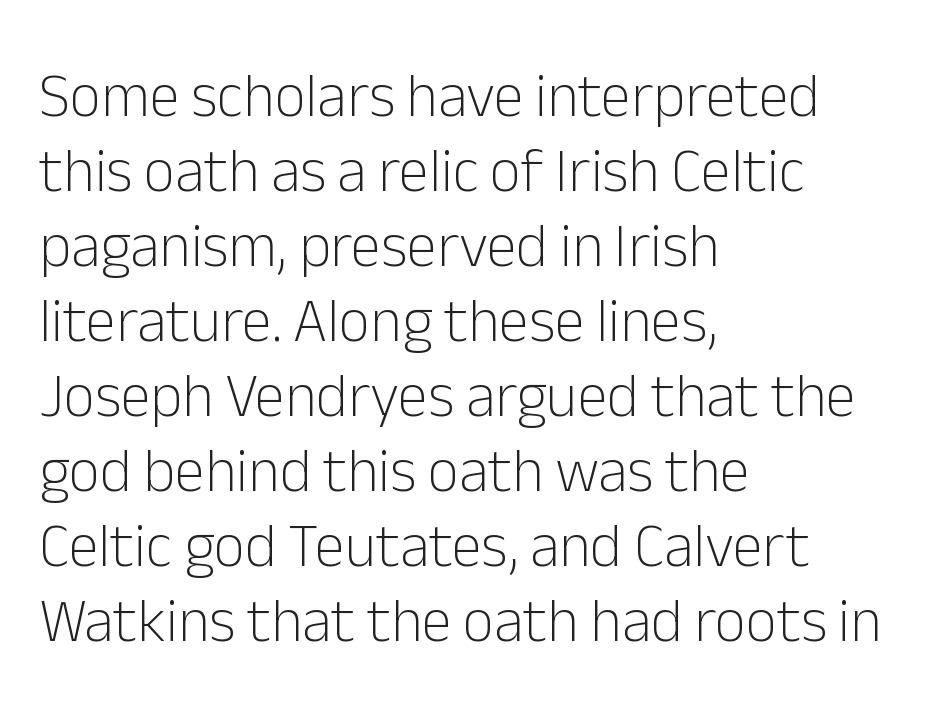
{"serif": "no", "italic": "no", "bold": "no", "weight": "light", "width": "normal", "stroke_contrast": "low", "x_height": "medium", "monospaced": "no", "underline": "no", "align": "left", "line_spacing_ratio": 1.23, "letter_spacing": "normal", "letter_spacing_em": 0.0, "glyph_px": 61}
